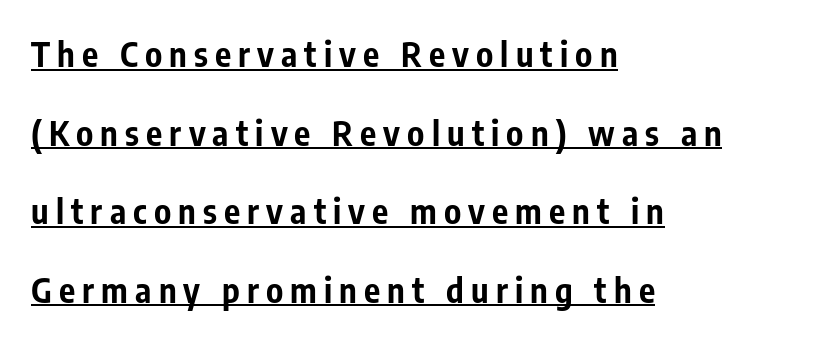
{"serif": "no", "italic": "no", "bold": "yes", "weight": "bold", "width": "condensed", "stroke_contrast": "low", "x_height": "medium", "monospaced": "no", "underline": "yes", "align": "left", "line_spacing": "loose", "line_spacing_ratio": 2.31, "letter_spacing": "wide", "letter_spacing_em": 0.21, "glyph_px": 34}
